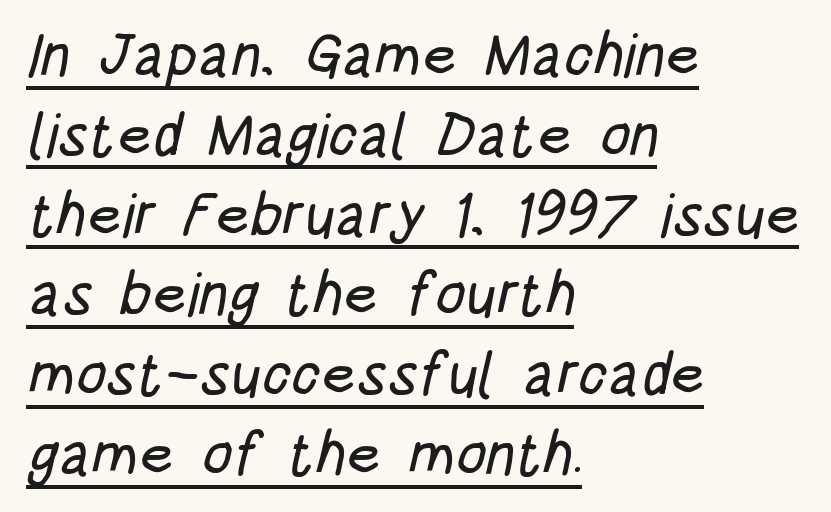
This sample has the flowing, uneven cadence of proportional lettering. Letter spacing: default. Font category for this specimen: sans-serif. Is the block centered? No — it sits flush against the left margin.
